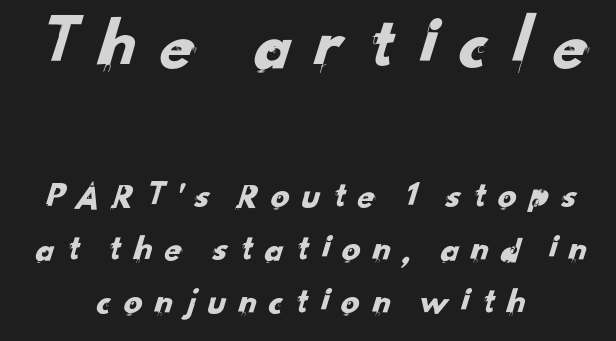
{"serif": "no", "width": "normal", "stroke_contrast": "low", "x_height": "small", "monospaced": "no", "underline": "no", "align": "center", "line_spacing": "normal", "line_spacing_ratio": 1.43, "letter_spacing": "wide", "letter_spacing_em": 0.26, "larger_block": "first", "size_ratio": 2.0, "glyph_px": 74}
